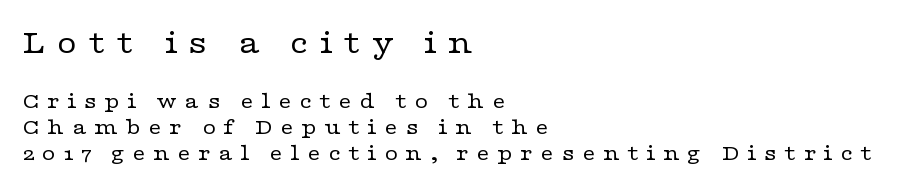
Underline: absent. Look at the glyph heights: the upper group is clearly the bigger setting. A typesetter would mark this as roman, not italic. In terms of letterform style, serifs are clearly present. Caption: multi-line text, flush left, ragged right.
